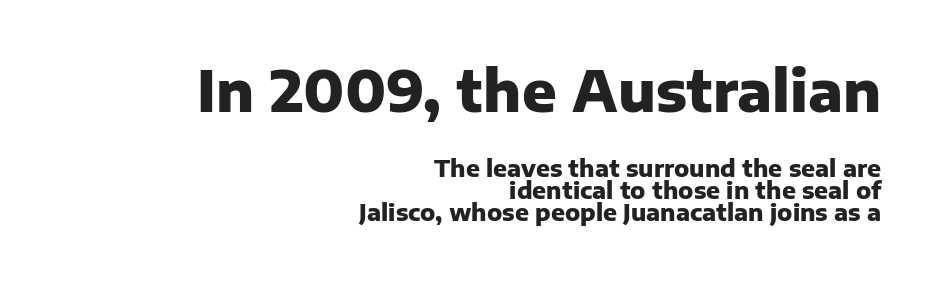
The image shows 57 px heavy sans-serif type, upright; set right-aligned, tight line spacing (0.96x), normal letter spacing, not underlined; the first (top) block is 2.48x larger; low stroke contrast and a medium x-height.
